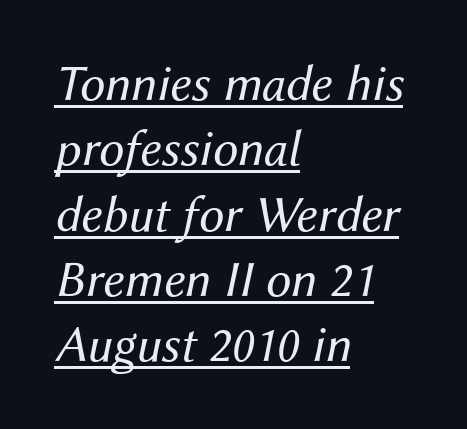
The image shows 51 px regular-weight type, italic (leaning right); set left-aligned, normal line spacing (1.28x), normal letter spacing, underlined; medium stroke contrast and a medium x-height.
